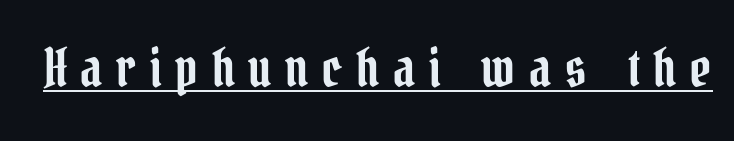
The image shows 53 px condensed serif type, upright; set unusually wide letter spacing (+0.26 em), underlined; low stroke contrast and a medium x-height.
